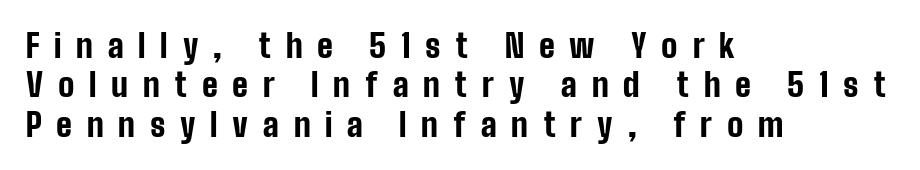
The rendering uses a bold face; every stroke is thick and dark. Serifs: no, the terminals of the letterforms are clean. The typesetter chose a ragged-right arrangement here. Each letter keeps its own natural width here, so spacing adapts to shape. Tracking value appears strongly positive — letters spread wide. Notice how the stems are strictly vertical — no italics here.
